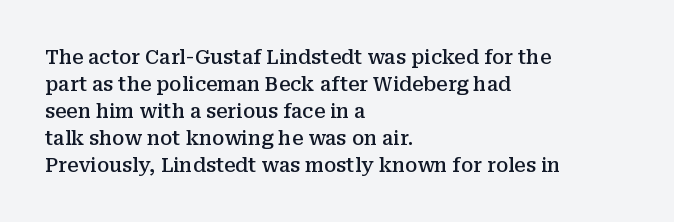
Designer's note — italics off, roman on. These lines are set flush left with a ragged right edge. The area under the type is left untouched. A normal amount of white space separates one row of letters from the next.
